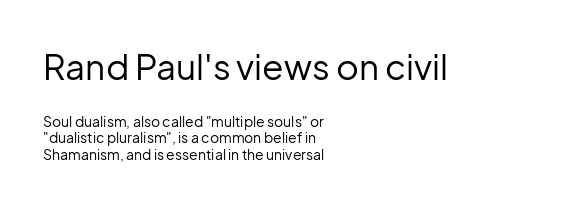
Does the bottom block carry the larger type? No, the top block does. Decoration check: the copy has no underline. Each word holds together tightly as a unit, with standard inter-letter gaps. I'd call this a sans setting — the letters go barefoot.
